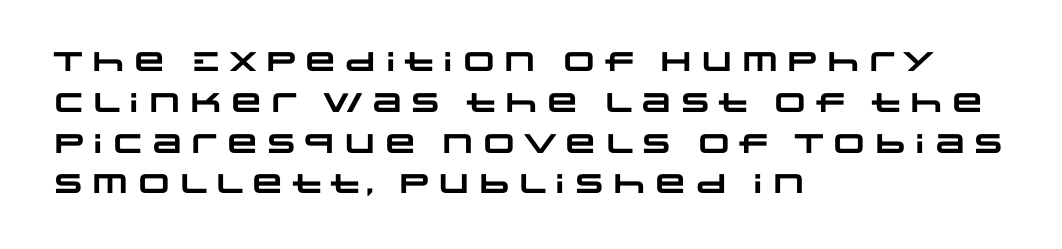
Q: Is the text bold? A: Yes.
Q: Is the text underlined? A: No.
Q: How is the paragraph aligned? A: Left-aligned.
Q: Is the spacing between letters normal or unusually wide? A: Normal.
Q: Is the spacing between lines tight, normal or loose? A: Normal.
